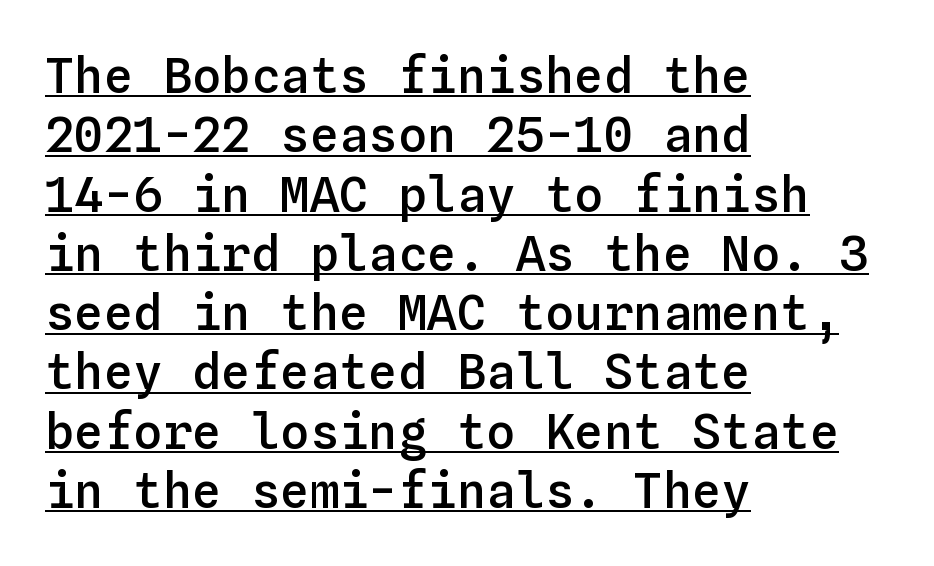
Q: Is the text bold? A: Semi-bold.
Q: Is the text italic (slanted)? A: No, it is upright.
Q: Is the text underlined? A: Yes.
Q: How is the paragraph aligned? A: Left-aligned.
Q: Is the spacing between letters normal or unusually wide? A: Normal.
Q: Width (condensed, normal, or wide)? A: Normal.
Q: Stroke contrast? A: Low.
Q: x-height? A: Medium.
Q: Monospaced? A: Yes.
